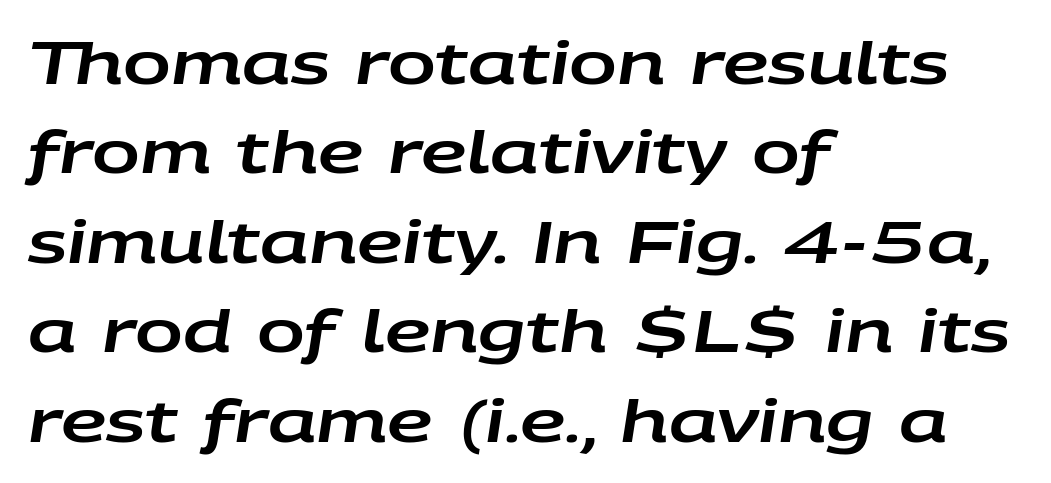
Every character sits at an angle, as italics do. Plain, unruled lines of type. The face used here is rendered with its standard letterfit. Character widths vary here, with narrow letters taking less room than wide ones. The compositor pushed each line to the left boundary. Regarding leading, the lines here are spaced in the standard way.
